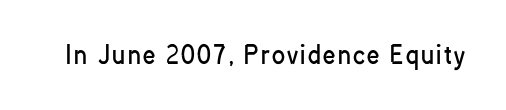
{"italic": "no", "bold": "no", "underline": "no", "glyph_px": 24}
